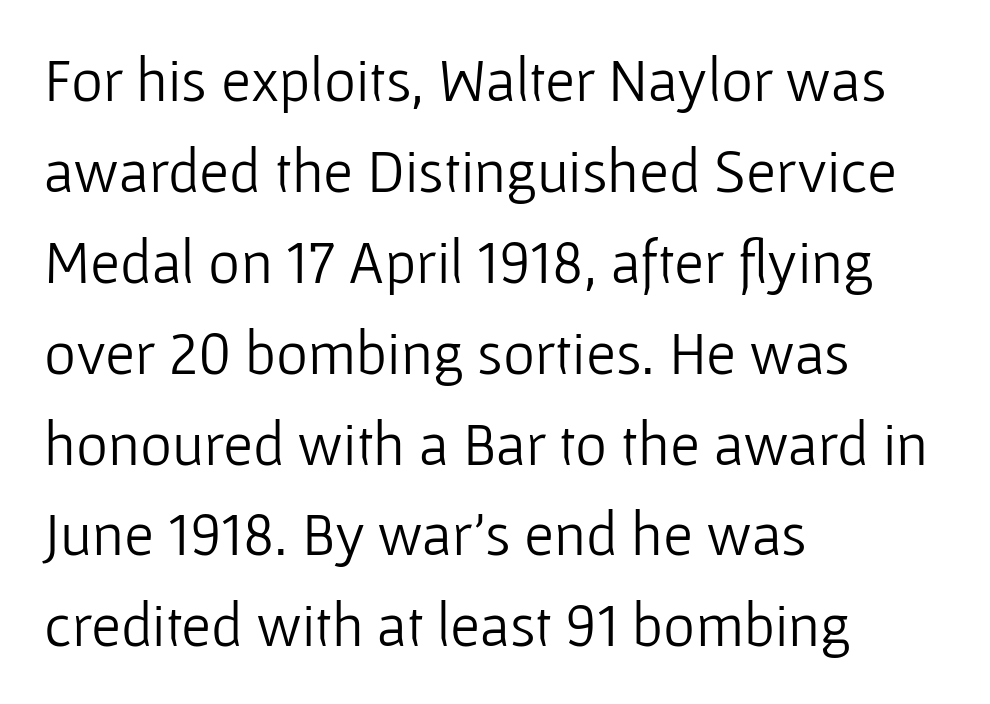
The image shows 61 px light sans-serif type, upright; set left-aligned, normal line spacing (1.49x), normal letter spacing, not underlined; low stroke contrast and a medium x-height.
